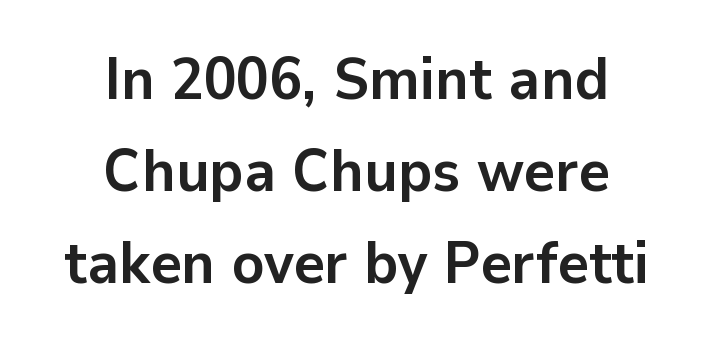
The image shows 60 px semibold sans-serif type, upright; set centered, normal line spacing (1.53x), normal letter spacing, not underlined; low stroke contrast and a medium x-height.
